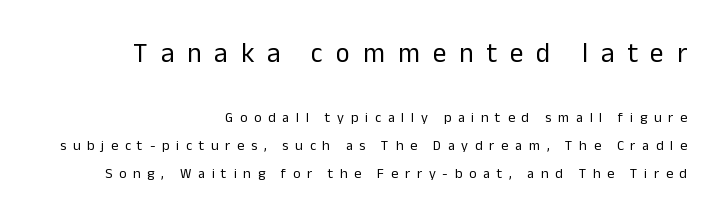
{"italic": "no", "bold": "no", "underline": "no", "align": "right", "line_spacing": "loose", "line_spacing_ratio": 2.01, "letter_spacing": "wide", "letter_spacing_em": 0.48, "larger_block": "first", "size_ratio": 1.93, "glyph_px": 27}
